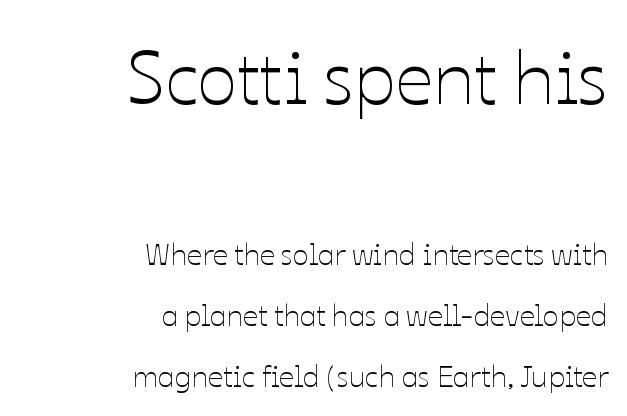
Q: Is the text bold? A: No.
Q: Is the text italic (slanted)? A: No, it is upright.
Q: Is the text underlined? A: No.
Q: How is the paragraph aligned? A: Right-aligned.
Q: Is the spacing between letters normal or unusually wide? A: Normal.
Q: Is the spacing between lines tight, normal or loose? A: Loose.
Q: Which block of text is set in a larger size, the first (top) or the second (bottom)? A: The first (top) one.
Q: Width (condensed, normal, or wide)? A: Normal.
Q: Stroke contrast? A: Low.
Q: x-height? A: Medium.
Q: Monospaced? A: No.
